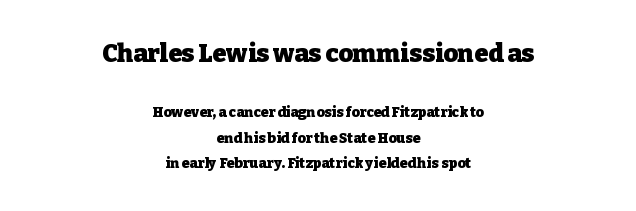
Which margin do the lines hug? Neither — every line sits in the middle. Which of the two is more prominent by size? The first, at the top. The line texture is even and compact thanks to regular tracking. Every stem runs plumb, perpendicular to the baseline. Check the space under the baseline: it is left empty.
